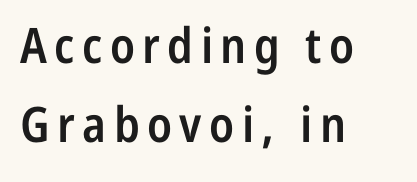
The font family rendered here belongs to the sans-serif group. This rendering features lettering with no underline. Varying glyph widths throughout — classic text-font behaviour. Every character sits straight up, as roman type does.
